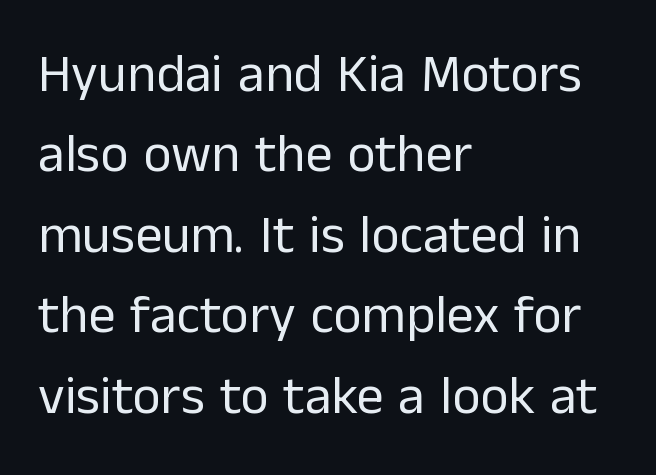
The space beneath each line is pristine and unruled. A typesetter would label this face a sans. These lines are rendered in a variable-pitch font. The tracking reads as untouched default to a designer's eye. Quick note: interline space is typical. Notice how the stems are strictly vertical — no italics here.
